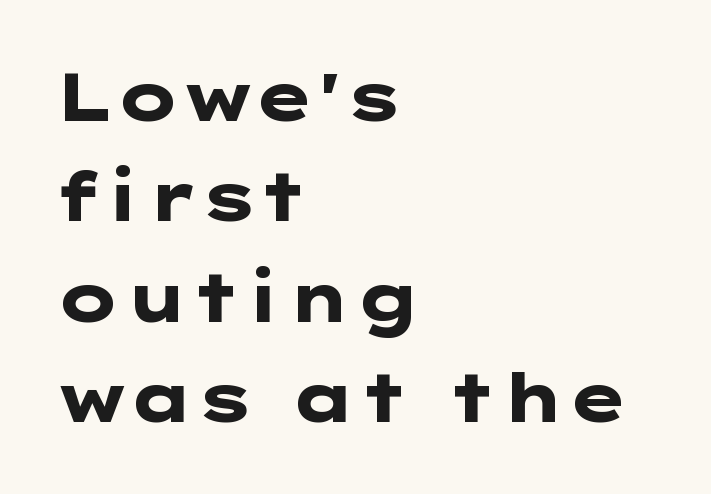
The image shows 67 px heavy, wide sans-serif type, upright; set left-aligned, normal line spacing (1.5x), normal letter spacing, not underlined; low stroke contrast and a medium x-height.
